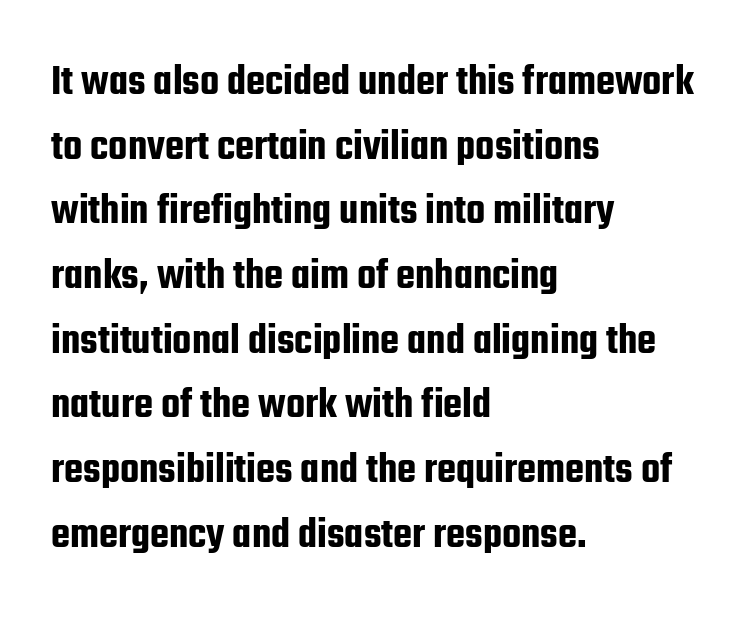
Q: Is the text italic (slanted)? A: No, it is upright.
Q: Is the typeface a serif or a sans-serif typeface? A: Sans-serif.
Q: Is the text underlined? A: No.
Q: How is the paragraph aligned? A: Left-aligned.
Q: Is the spacing between letters normal or unusually wide? A: Normal.
Q: Is the spacing between lines tight, normal or loose? A: Normal.
Q: Width (condensed, normal, or wide)? A: Condensed.
Q: Stroke contrast? A: Low.
Q: x-height? A: Medium.
Q: Monospaced? A: No.
